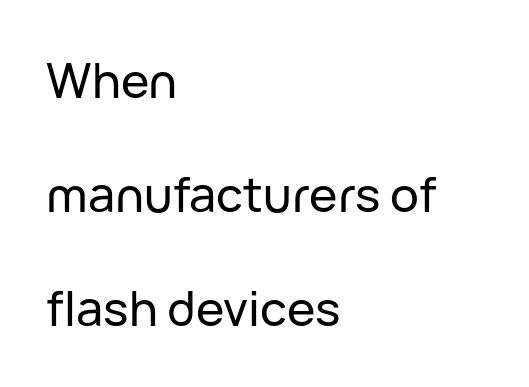
{"serif": "no", "italic": "no", "width": "normal", "stroke_contrast": "low", "x_height": "medium", "monospaced": "no", "underline": "no", "align": "left", "line_spacing": "loose", "line_spacing_ratio": 2.37, "letter_spacing": "normal", "letter_spacing_em": 0.0, "glyph_px": 48}
